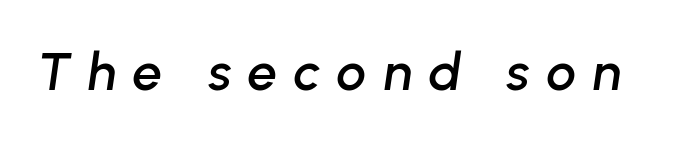
Q: Is the text italic (slanted)? A: Yes, it leans right by about 8 degrees.
Q: Is the text underlined? A: No.
Q: Is the spacing between letters normal or unusually wide? A: Unusually wide.
Q: Width (condensed, normal, or wide)? A: Normal.
Q: Stroke contrast? A: Low.
Q: x-height? A: Medium.
Q: Monospaced? A: No.
